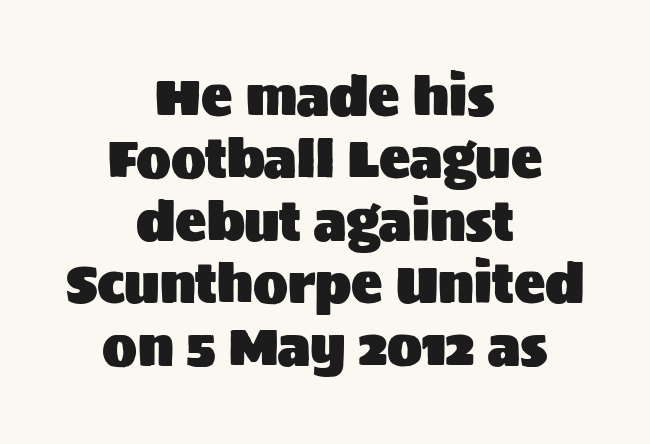
The image shows 52 px sans-serif type, upright; set centered, line spacing 1.2x, normal letter spacing, not underlined; medium stroke contrast and a large x-height.
